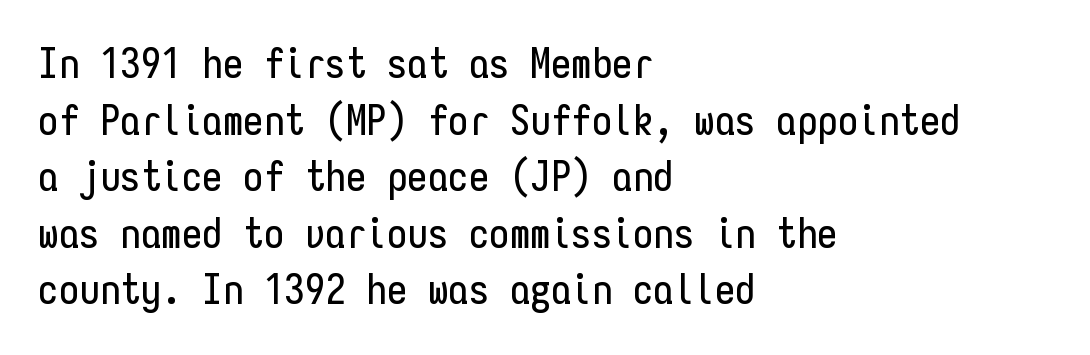
{"serif": "no", "italic": "no", "width": "condensed", "stroke_contrast": "low", "x_height": "medium", "monospaced": "yes", "underline": "no", "align": "left", "line_spacing": "normal", "line_spacing_ratio": 1.38, "letter_spacing": "normal", "letter_spacing_em": 0.0, "glyph_px": 41}
